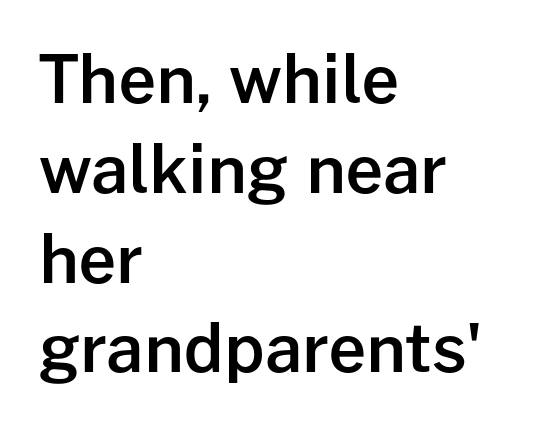
The image shows 66 px semibold sans-serif type, upright; set left-aligned, normal line spacing (1.36x), normal letter spacing, not underlined; low stroke contrast and a medium x-height.
